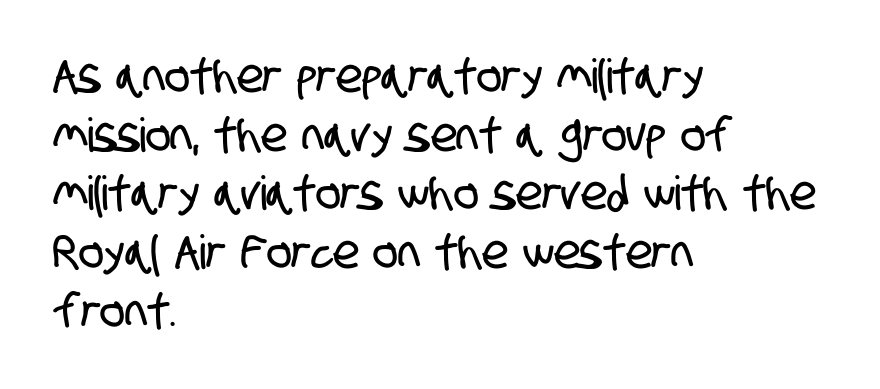
The image shows 47 px condensed sans-serif type; set left-aligned, normal line spacing (1.25x), normal letter spacing, not underlined; low stroke contrast and a large x-height.
